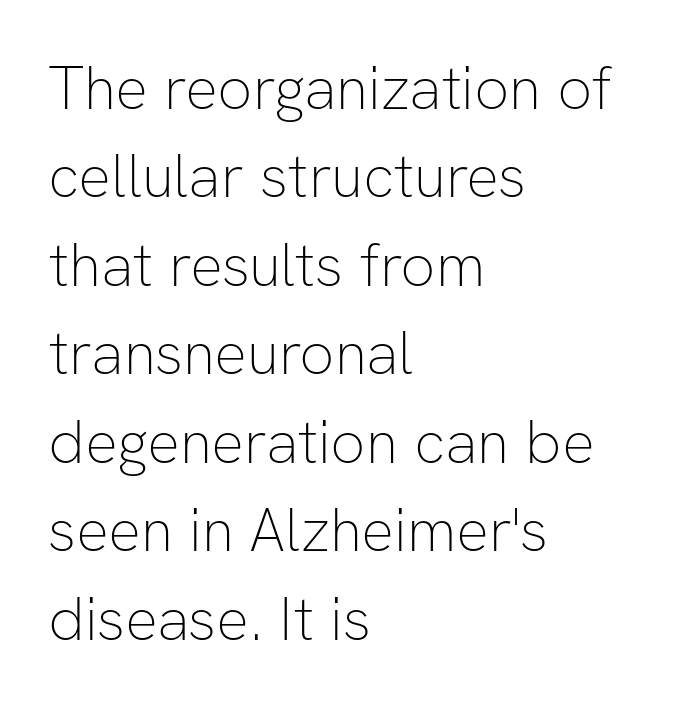
Spacing verdict: proportional, widths tailored to each character. A bare baseline throughout the passage. Horizontal alignment here is leftward, the default for most running prose. Weight: not bold — regular or lighter. The rendering uses a moderate line-height, typical for paragraphs. Tracking here is standard; glyphs follow each other at the usual distance.
